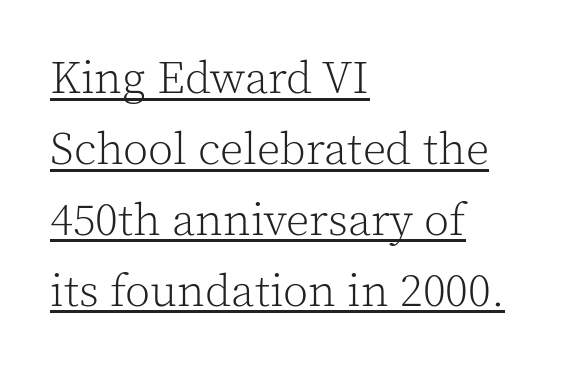
Q: Is the text bold? A: No.
Q: Is the text italic (slanted)? A: No, it is upright.
Q: Is the typeface a serif or a sans-serif typeface? A: Serif.
Q: Is the text underlined? A: Yes.
Q: How is the paragraph aligned? A: Left-aligned.
Q: Is the spacing between letters normal or unusually wide? A: Normal.
Q: Is the spacing between lines tight, normal or loose? A: Normal.
Q: Width (condensed, normal, or wide)? A: Normal.
Q: x-height? A: Medium.
Q: Monospaced? A: No.
